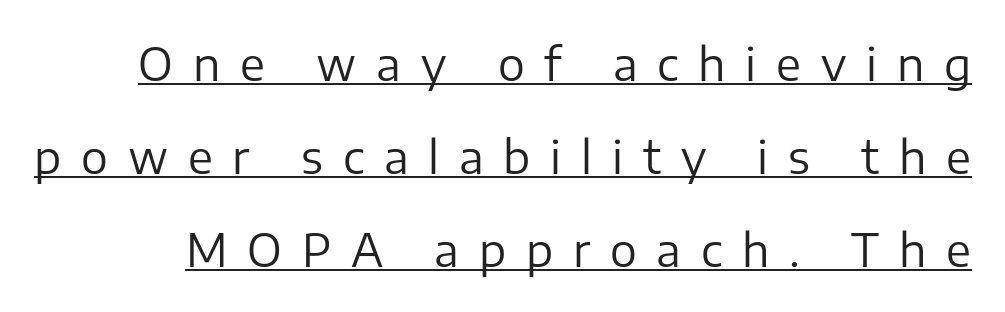
The image shows 45 px regular-weight sans-serif type, upright; set loose line spacing (2.07x), unusually wide letter spacing (+0.44 em), underlined; low stroke contrast and a medium x-height.
